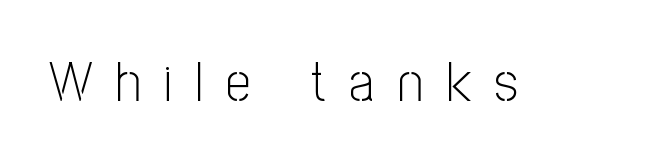
{"serif": "no", "italic": "no", "bold": "no", "weight": "light", "width": "condensed", "stroke_contrast": "low", "x_height": "medium", "monospaced": "no", "underline": "no", "letter_spacing": "wide", "letter_spacing_em": 0.43, "glyph_px": 55}
